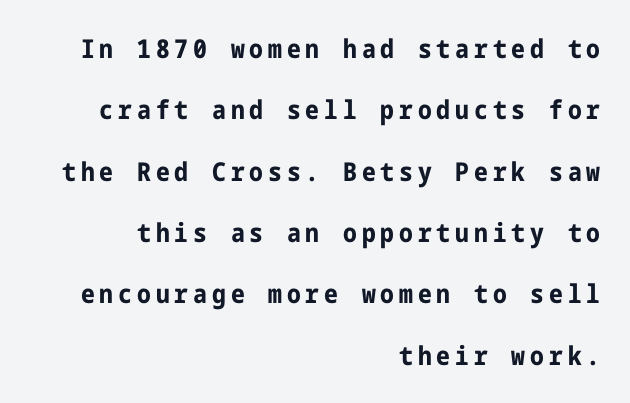
Q: Is the text bold? A: Yes.
Q: Is the text italic (slanted)? A: No, it is upright.
Q: Is the text underlined? A: No.
Q: How is the paragraph aligned? A: Right-aligned.
Q: Is the spacing between lines tight, normal or loose? A: Loose.
